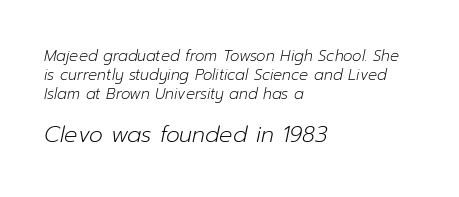
The second block has been scaled up relative to the first. When letters slant like this, we call the style italic. Type without underlining. A normal amount of white space separates one row of letters from the next. The type is set solid horizontally, with unmodified tracking.
